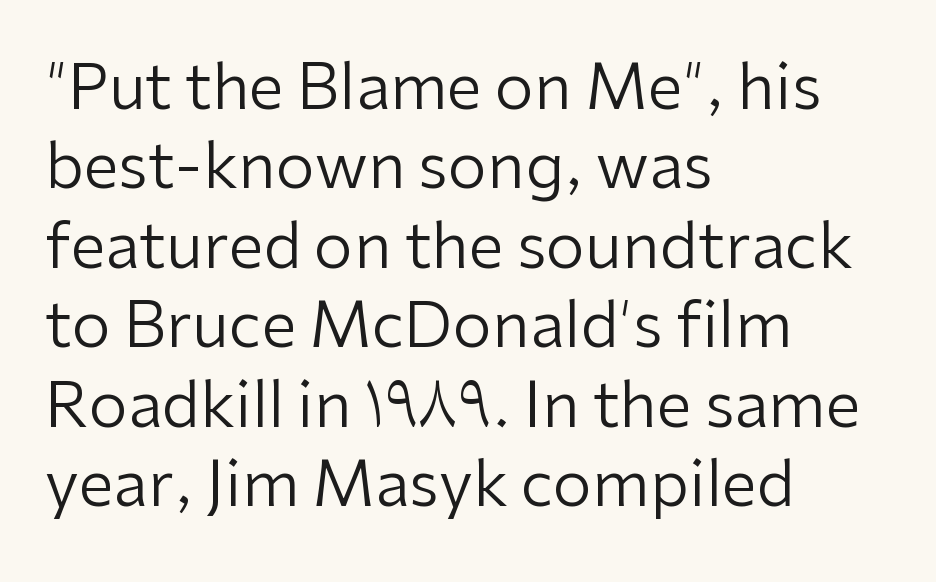
The image shows 63 px regular-weight sans-serif type, upright; set left-aligned, normal line spacing (1.26x), normal letter spacing, not underlined; low stroke contrast and a medium x-height.
